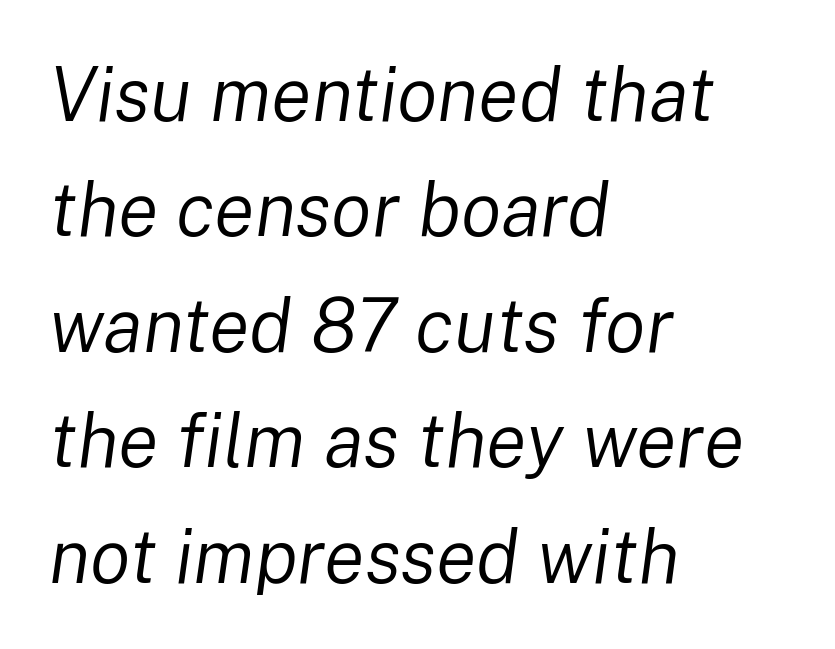
Q: Is the text bold? A: No.
Q: Is the text italic (slanted)? A: Yes, it leans right by about 8 degrees.
Q: Is the text underlined? A: No.
Q: How is the paragraph aligned? A: Left-aligned.
Q: Is the spacing between letters normal or unusually wide? A: Normal.
Q: Is the spacing between lines tight, normal or loose? A: Normal.
Q: Width (condensed, normal, or wide)? A: Normal.
Q: Stroke contrast? A: Low.
Q: x-height? A: Medium.
Q: Monospaced? A: No.
